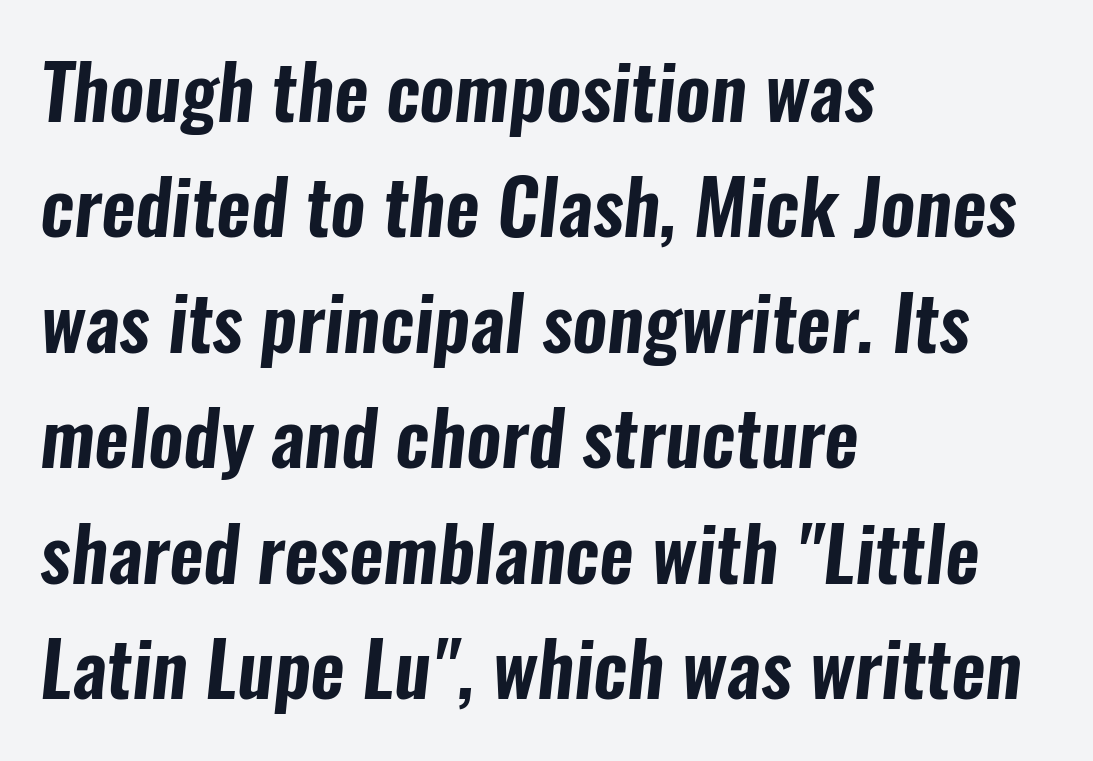
{"serif": "no", "width": "condensed", "stroke_contrast": "low", "x_height": "medium", "monospaced": "no", "underline": "no", "align": "left", "line_spacing": "normal", "line_spacing_ratio": 1.54, "letter_spacing": "normal", "letter_spacing_em": 0.0, "glyph_px": 75}
